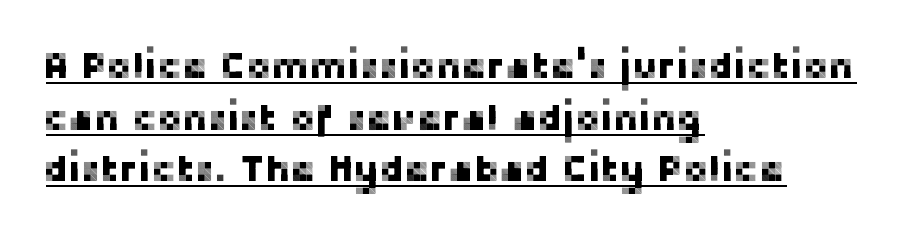
The image shows 38 px sans-serif type, upright; set left-aligned, normal line spacing (1.36x), normal letter spacing, underlined; low stroke contrast and a medium x-height.
